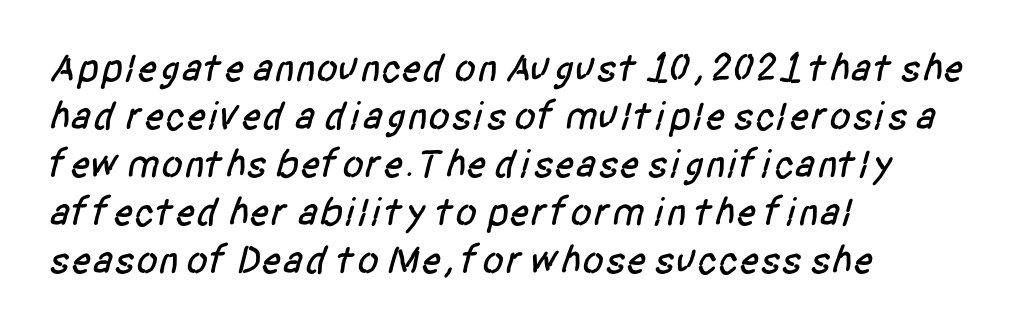
Varying glyph widths throughout — classic text-font behaviour. The lines are quadded left. Spacing between characters is what you'd get straight out of the box. The area under the type is left untouched. Type style note: lacks serifs.
